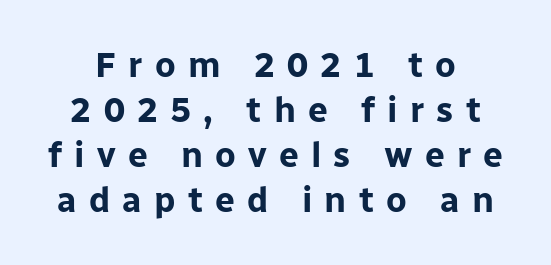
{"serif": "no", "italic": "no", "bold": "yes", "weight": "bold", "width": "normal", "stroke_contrast": "low", "x_height": "medium", "monospaced": "no", "underline": "no", "line_spacing": "normal", "line_spacing_ratio": 1.29, "letter_spacing": "wide", "letter_spacing_em": 0.35, "glyph_px": 35}
